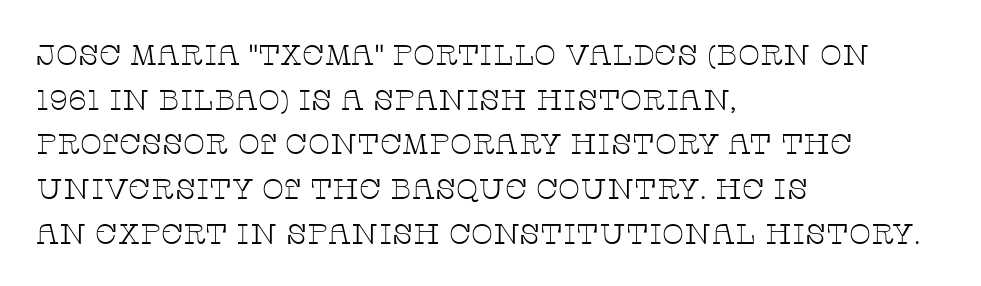
Q: Is the text bold? A: No.
Q: Is the text italic (slanted)? A: No, it is upright.
Q: Is the typeface a serif or a sans-serif typeface? A: Serif.
Q: Is the text underlined? A: No.
Q: How is the paragraph aligned? A: Left-aligned.
Q: Is the spacing between letters normal or unusually wide? A: Normal.
Q: Is the spacing between lines tight, normal or loose? A: Normal.
Q: Width (condensed, normal, or wide)? A: Wide.
Q: Stroke contrast? A: Low.
Q: x-height? A: Large.
Q: Monospaced? A: No.
